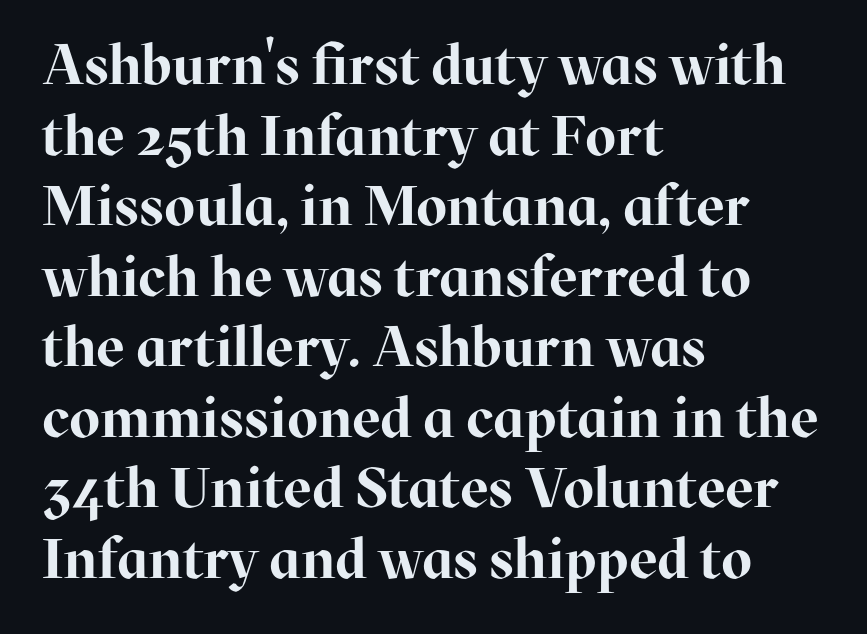
The image shows 56 px bold serif type, upright; set left-aligned, normal line spacing (1.26x), normal letter spacing, not underlined; high stroke contrast and a medium x-height.
